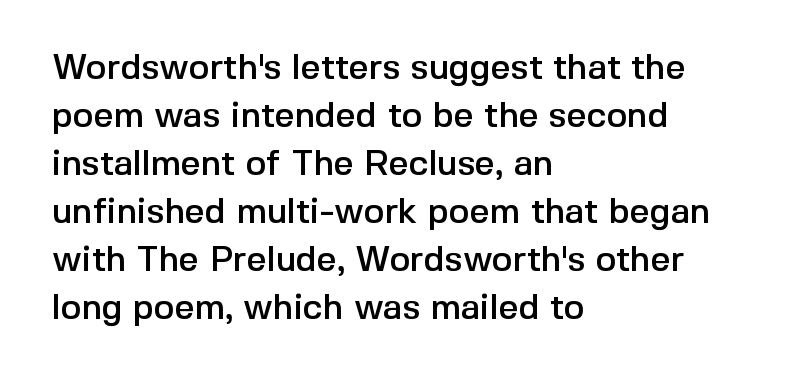
The image shows 35 px sans-serif type, upright; set left-aligned, normal line spacing (1.37x), normal letter spacing, not underlined; a medium x-height.
